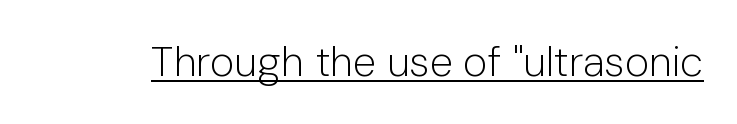
Q: Is the text bold? A: No.
Q: Is the text italic (slanted)? A: No, it is upright.
Q: Is the typeface a serif or a sans-serif typeface? A: Sans-serif.
Q: Is the text underlined? A: Yes.
Q: Is the spacing between letters normal or unusually wide? A: Normal.
Q: Width (condensed, normal, or wide)? A: Normal.
Q: Stroke contrast? A: Low.
Q: x-height? A: Medium.
Q: Monospaced? A: No.
